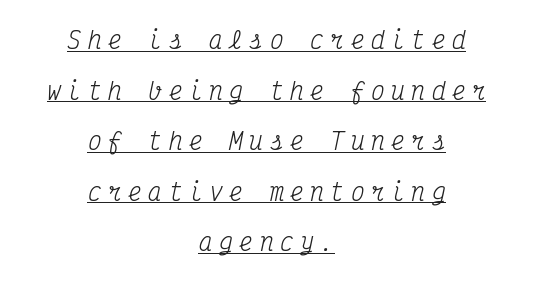
{"italic": "yes", "lean": "right", "slant_degrees": 12, "bold": "no", "underline": "yes", "align": "center", "line_spacing": "loose", "line_spacing_ratio": 2.2, "letter_spacing": "wide", "letter_spacing_em": 0.28, "glyph_px": 23}
